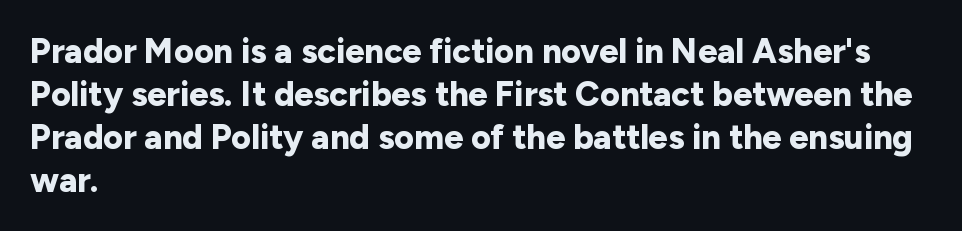
Every character sits straight up, as roman type does. Looks like regular typesetting: each glyph gets only the width it needs. Left-aligned paragraph, ragged on the right. Are there feet on the stems? There aren't — it's a sans. You'd pick this weight for a headline — it's a proper bold.
